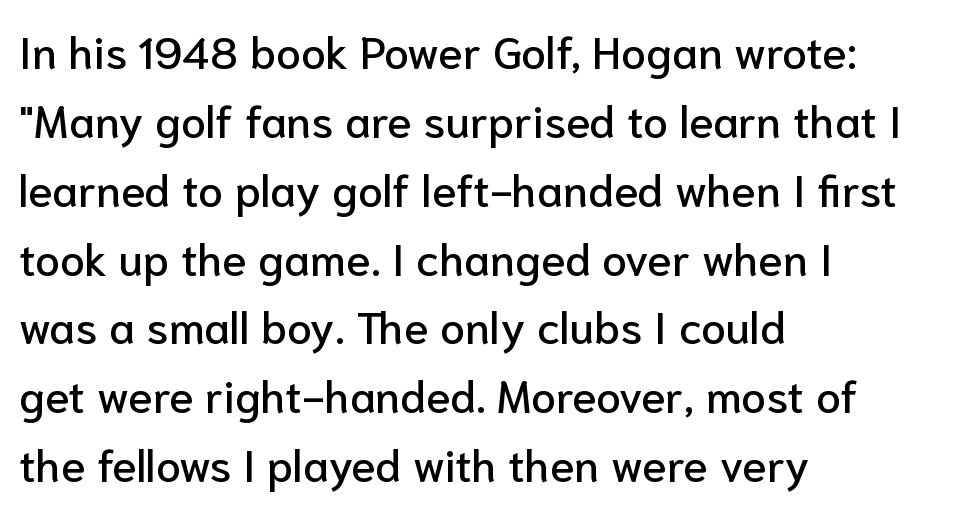
Q: Is the text italic (slanted)? A: No, it is upright.
Q: Is the typeface a serif or a sans-serif typeface? A: Sans-serif.
Q: Is the text underlined? A: No.
Q: How is the paragraph aligned? A: Left-aligned.
Q: Is the spacing between letters normal or unusually wide? A: Normal.
Q: Is the spacing between lines tight, normal or loose? A: Normal.
Q: Width (condensed, normal, or wide)? A: Normal.
Q: Stroke contrast? A: Low.
Q: x-height? A: Medium.
Q: Monospaced? A: No.
